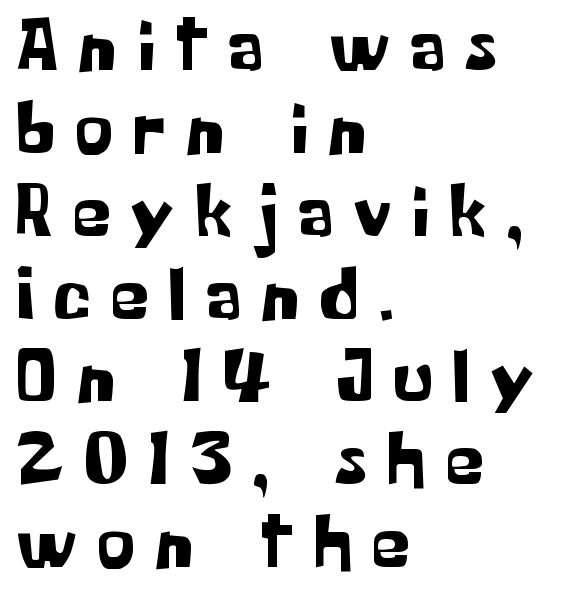
The image shows 76 px sans-serif type, upright; set left-aligned, tight line spacing (1.09x), unusually wide letter spacing (+0.27 em), not underlined; low stroke contrast and a medium x-height.
